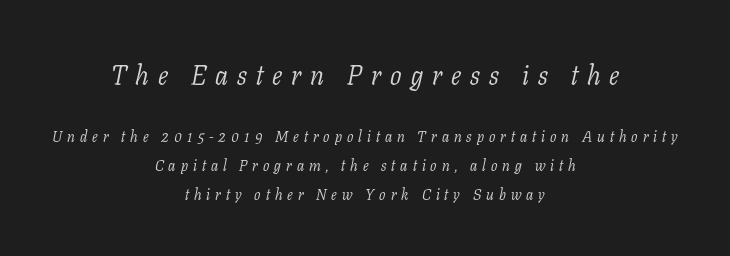
Q: Is the text bold? A: No.
Q: Is the text italic (slanted)? A: Yes, it leans right by about 11 degrees.
Q: Is the text underlined? A: No.
Q: How is the paragraph aligned? A: Centered.
Q: Is the spacing between letters normal or unusually wide? A: Unusually wide.
Q: Is the spacing between lines tight, normal or loose? A: Loose.
Q: Which block of text is set in a larger size, the first (top) or the second (bottom)? A: The first (top) one.
